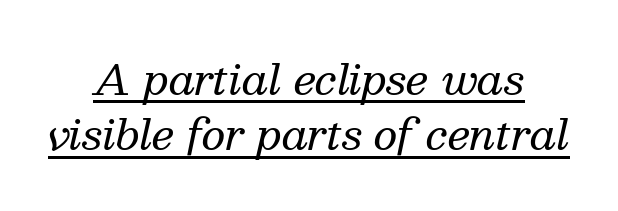
Q: Is the text bold? A: No.
Q: Is the text italic (slanted)? A: Yes, it leans right by about 13 degrees.
Q: Is the typeface a serif or a sans-serif typeface? A: Serif.
Q: Is the text underlined? A: Yes.
Q: How is the paragraph aligned? A: Centered.
Q: Is the spacing between letters normal or unusually wide? A: Normal.
Q: Is the spacing between lines tight, normal or loose? A: Normal.
Q: Width (condensed, normal, or wide)? A: Normal.
Q: Stroke contrast? A: Medium.
Q: x-height? A: Medium.
Q: Monospaced? A: No.
